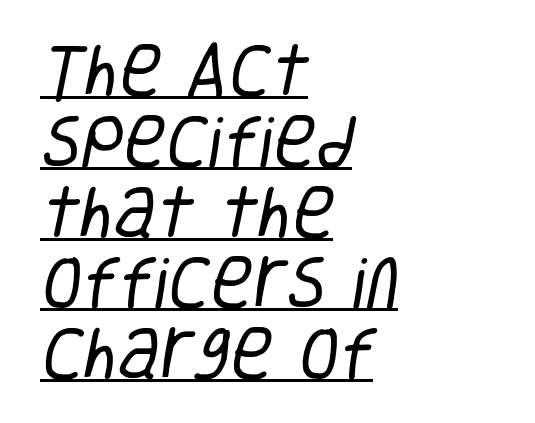
{"serif": "no", "bold": "no", "weight": "regular", "width": "condensed", "stroke_contrast": "low", "x_height": "large", "monospaced": "no", "underline": "yes", "align": "left", "line_spacing_ratio": 1.22, "letter_spacing": "normal", "letter_spacing_em": 0.0, "glyph_px": 58}
